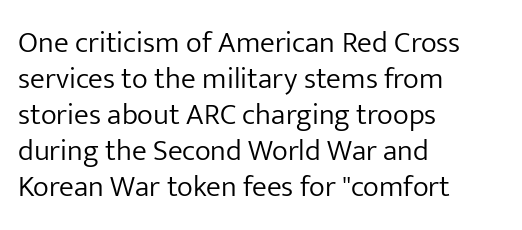
The image shows 30 px light sans-serif type, upright; set left-aligned, line spacing 1.2x, normal letter spacing, not underlined; low stroke contrast and a medium x-height.
